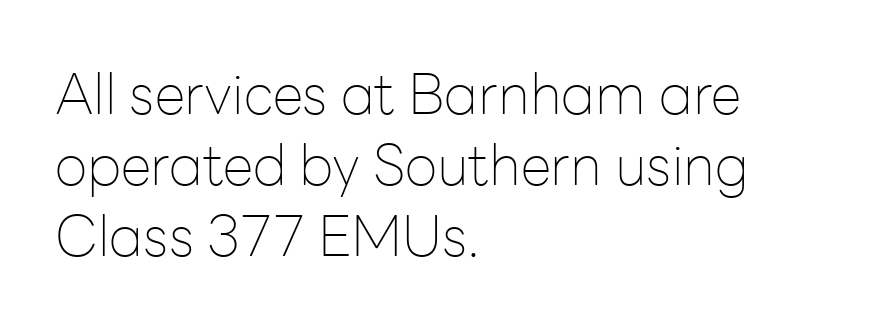
The ragged edge is on the right, which tells us the setting is flush left. The face used here is proportionally spaced, like ordinary book or web type. Baseline-to-baseline distance is the conventional proportion of letter height. Do the letters lean? They stand straight. Plain, unruled lines of type.
